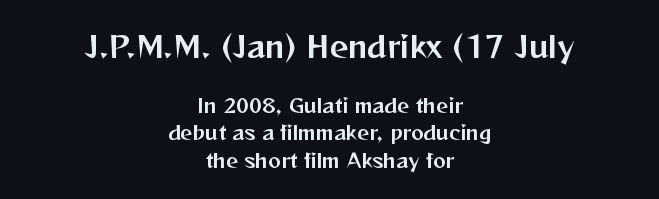
The image shows 29 px sans-serif type, upright; set centered, normal line spacing (1.46x), normal letter spacing, not underlined; the first (top) block is 1.53x larger; medium stroke contrast and a medium x-height.
